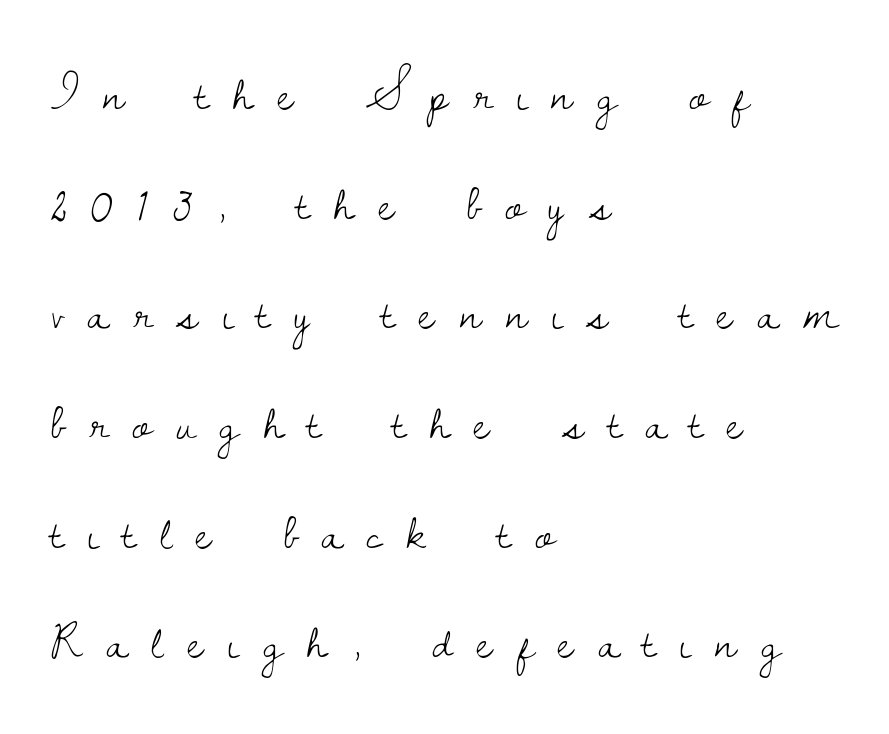
{"serif": "yes", "bold": "no", "weight": "light", "width": "normal", "stroke_contrast": "low", "x_height": "small", "monospaced": "no", "underline": "no", "align": "left", "line_spacing": "loose", "line_spacing_ratio": 2.15, "letter_spacing": "wide", "letter_spacing_em": 0.48, "glyph_px": 51}
